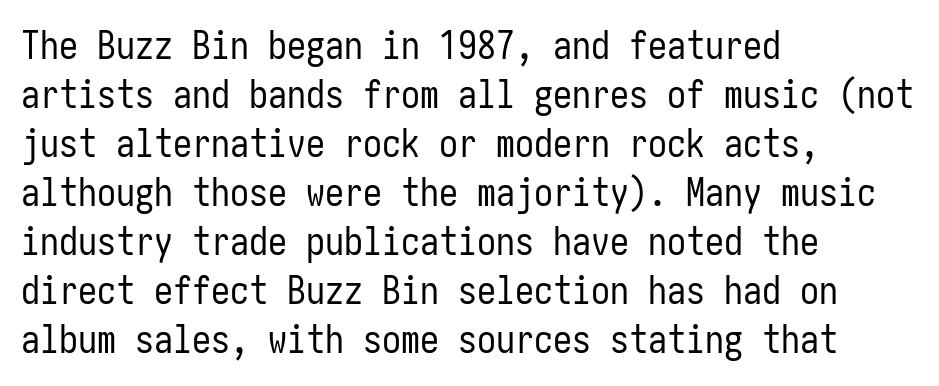
Just letters on the line, the space beneath them empty. Regular leading. This sample uses an upright cut, with every glyph sitting square on the baseline. This reads as an unemphasized weight, regular at the heaviest.
